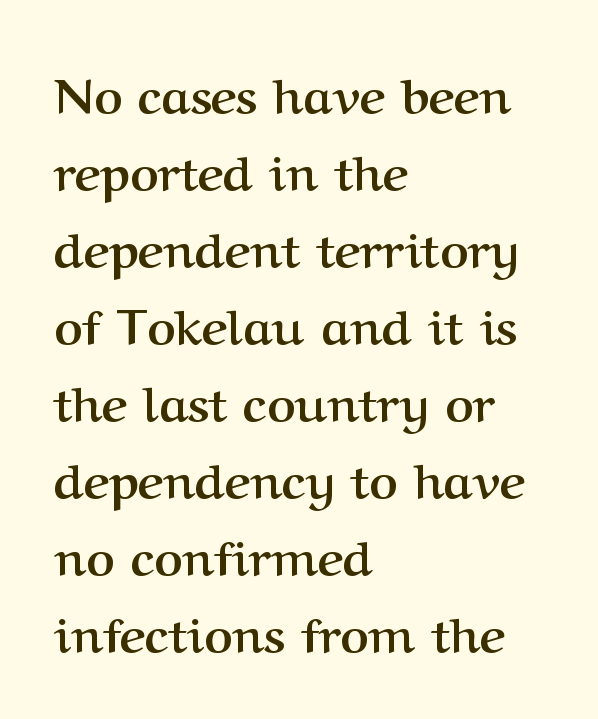
Q: Is the text bold? A: Yes.
Q: Is the text italic (slanted)? A: No, it is upright.
Q: Is the typeface a serif or a sans-serif typeface? A: Serif.
Q: Is the text underlined? A: No.
Q: How is the paragraph aligned? A: Left-aligned.
Q: Is the spacing between letters normal or unusually wide? A: Normal.
Q: Is the spacing between lines tight, normal or loose? A: Normal.
Q: Width (condensed, normal, or wide)? A: Normal.
Q: Stroke contrast? A: Medium.
Q: x-height? A: Medium.
Q: Monospaced? A: No.
